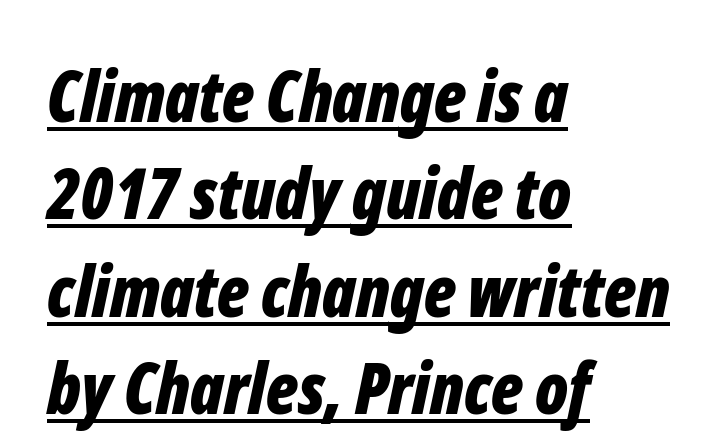
{"italic": "yes", "lean": "right", "slant_degrees": 12, "bold": "yes", "weight": "bold", "width": "condensed", "stroke_contrast": "low", "x_height": "medium", "monospaced": "no", "underline": "yes", "align": "left", "line_spacing": "normal", "line_spacing_ratio": 1.39, "letter_spacing": "normal", "letter_spacing_em": 0.0, "glyph_px": 70}
